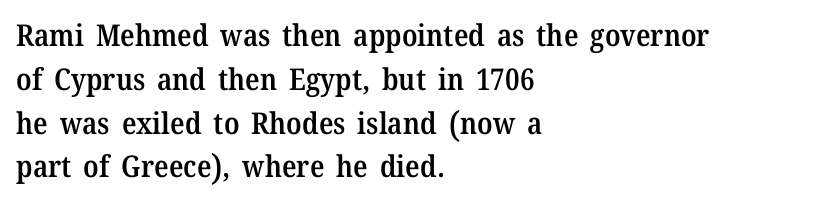
The image shows 30 px semibold serif type, upright; set left-aligned, normal line spacing (1.46x), normal letter spacing, not underlined; medium stroke contrast and a medium x-height.
